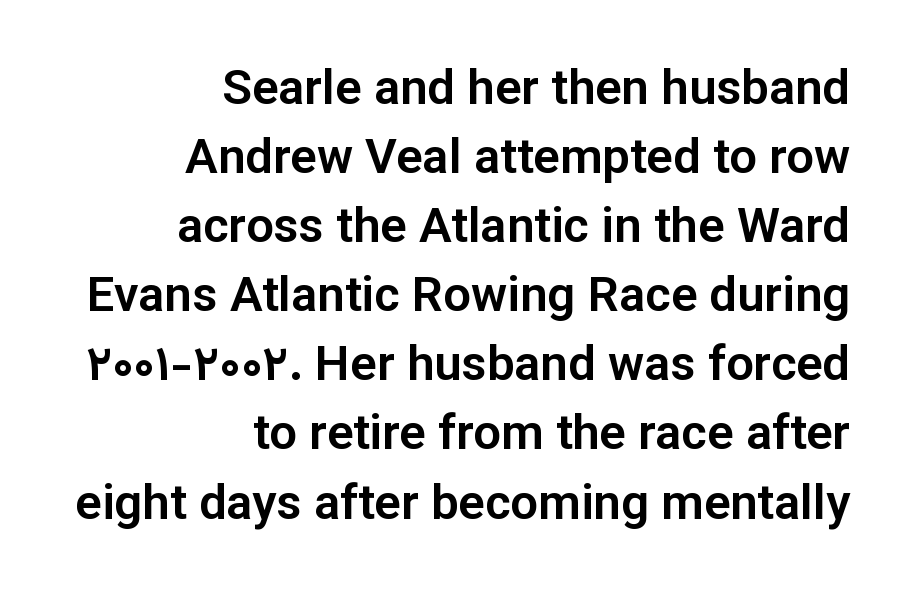
The line texture is even and compact thanks to regular tracking. The strip under each line holds only bare page. Horizontal bands of white between lines are of average thickness. The rendering anchors every line to the right-hand side. Proportional: the letters do not fall into vertical columns.
